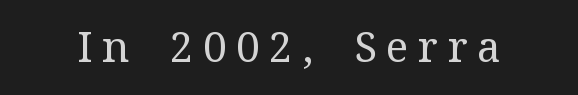
Q: Is the text bold? A: No.
Q: Is the text italic (slanted)? A: No, it is upright.
Q: Is the typeface a serif or a sans-serif typeface? A: Serif.
Q: Is the text underlined? A: No.
Q: Is the spacing between letters normal or unusually wide? A: Unusually wide.
Q: Width (condensed, normal, or wide)? A: Normal.
Q: Stroke contrast? A: Medium.
Q: x-height? A: Medium.
Q: Monospaced? A: No.
